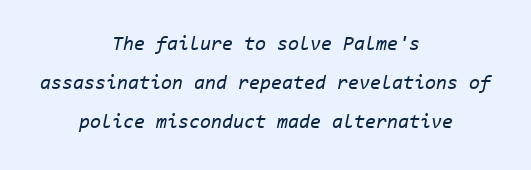
Tracking value appears to be zero — textbook default spacing. No letter is thick-stroked: the sample isn't bold. Anything drawn beneath the words? Only blank space. An italicized treatment has been applied to the whole sample. If you measured baseline to baseline, you'd find a long distance. Every row of glyphs is offset so its center matches the block's center.
